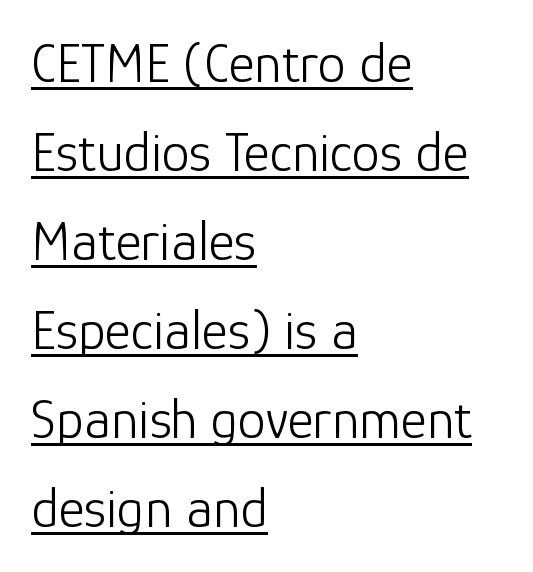
Spacing verdict: proportional, widths tailored to each character. Ink coverage per letter is moderate at most. The passage shown stacks its lines at a standard gap. The line texture is even and compact thanks to regular tracking. These characters rest on top of a visible drawn line.
